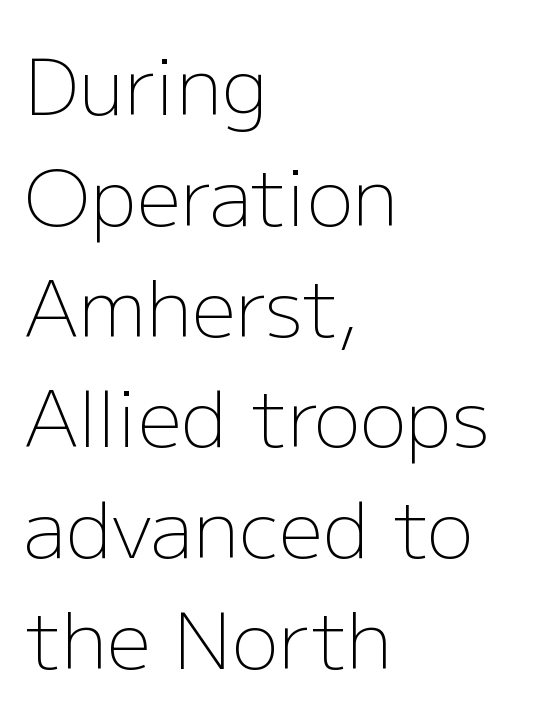
Q: Is the text bold? A: No.
Q: Is the text italic (slanted)? A: No, it is upright.
Q: Is the typeface a serif or a sans-serif typeface? A: Sans-serif.
Q: Is the text underlined? A: No.
Q: How is the paragraph aligned? A: Left-aligned.
Q: Is the spacing between letters normal or unusually wide? A: Normal.
Q: Is the spacing between lines tight, normal or loose? A: Normal.
Q: Width (condensed, normal, or wide)? A: Normal.
Q: Stroke contrast? A: Low.
Q: x-height? A: Medium.
Q: Monospaced? A: No.
